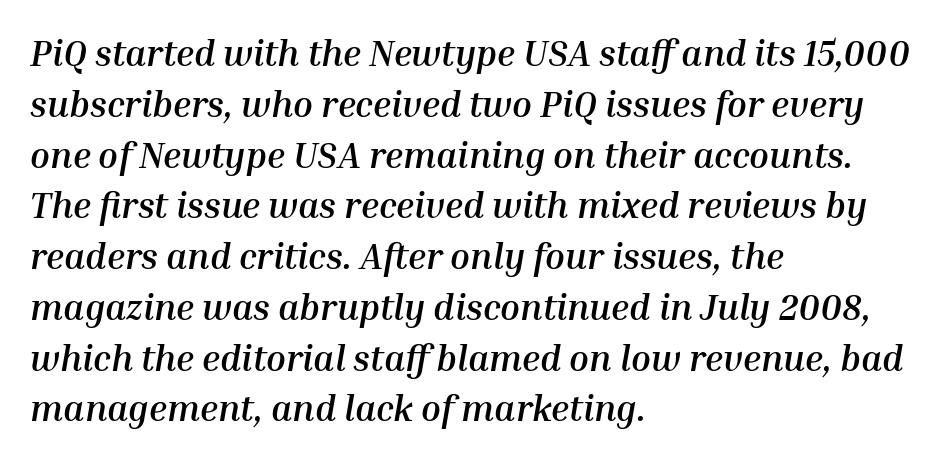
Q: Is the text bold? A: Yes.
Q: Is the text italic (slanted)? A: Yes, it leans right by about 10 degrees.
Q: Is the text underlined? A: No.
Q: How is the paragraph aligned? A: Left-aligned.
Q: Is the spacing between letters normal or unusually wide? A: Normal.
Q: Is the spacing between lines tight, normal or loose? A: Normal.
Q: Width (condensed, normal, or wide)? A: Normal.
Q: Stroke contrast? A: Medium.
Q: x-height? A: Medium.
Q: Monospaced? A: No.
